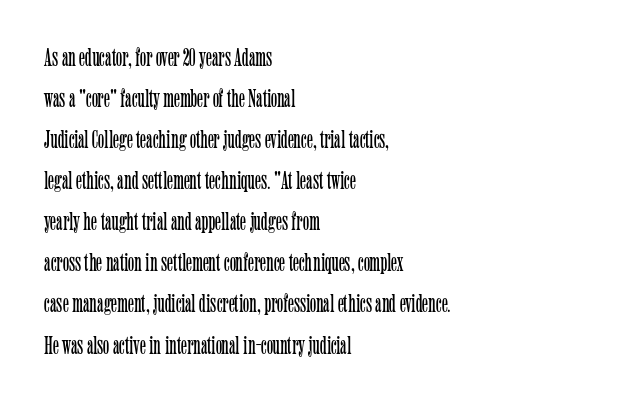
Q: Is the text bold? A: No.
Q: Is the text italic (slanted)? A: No, it is upright.
Q: Is the text underlined? A: No.
Q: How is the paragraph aligned? A: Left-aligned.
Q: Is the spacing between letters normal or unusually wide? A: Normal.
Q: Is the spacing between lines tight, normal or loose? A: Normal.
